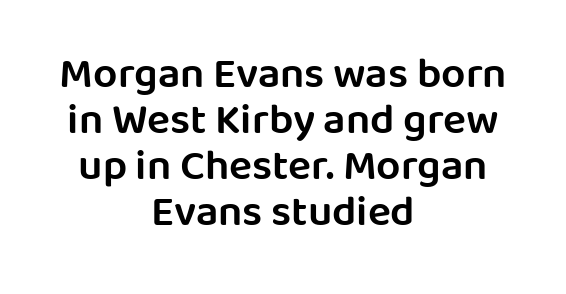
Posture: vertical. The typesetter chose a symmetrical, centered arrangement here. Is this a fixed-width face? No — the glyphs have proportional, varying widths. Students, this is semibold: more ink than regular, less than bold. Leading: reduced. Between one letter and the next there's only the usual sliver of space.
